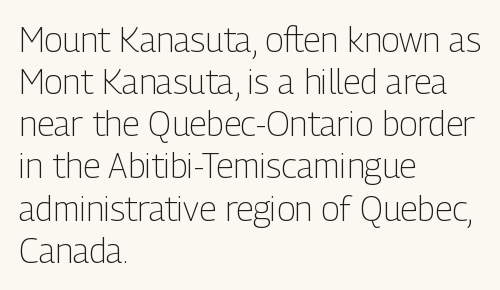
The image shows 34 px light, condensed sans-serif type, upright; set left-aligned, line spacing 1.24x, normal letter spacing, not underlined; low stroke contrast and a medium x-height.
